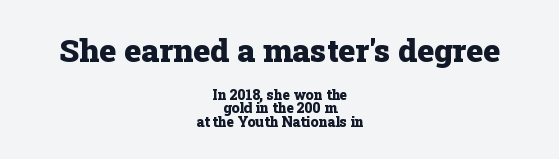
The image shows 32 px heavy serif type, upright; set centered, tight line spacing (0.97x), normal letter spacing, not underlined; the first (top) block is 2.29x larger; low stroke contrast and a medium x-height.
